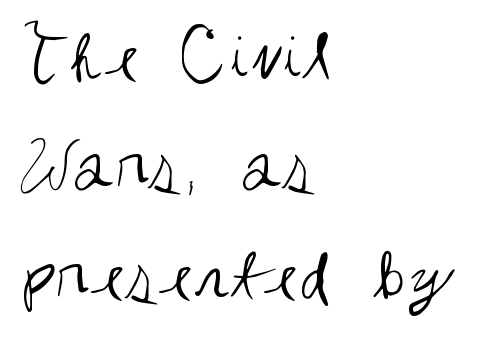
The space directly below the letters is spotless. Looks like regular typesetting: each glyph gets only the width it needs. This is sans-serif lettering, the kind often seen on screens and signage. The line texture is even and compact thanks to regular tracking.
